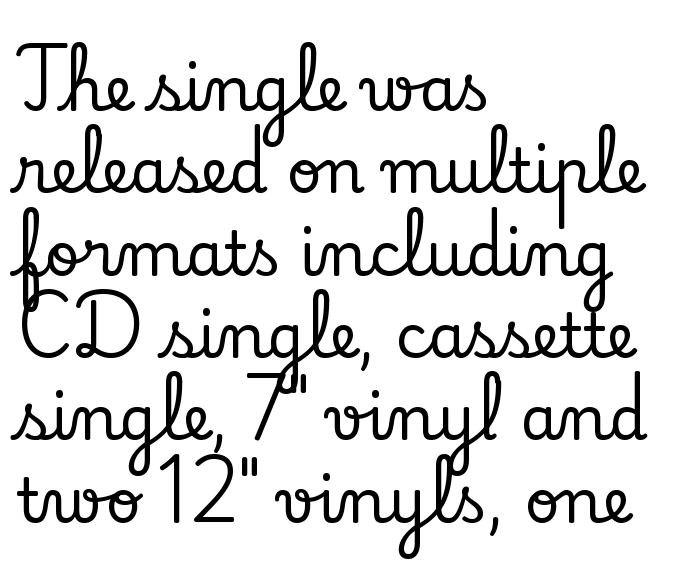
{"serif": "yes", "italic": "no", "width": "normal", "stroke_contrast": "low", "x_height": "small", "monospaced": "no", "underline": "no", "align": "left", "line_spacing": "normal", "line_spacing_ratio": 1.35, "letter_spacing": "normal", "letter_spacing_em": 0.0, "glyph_px": 61}
